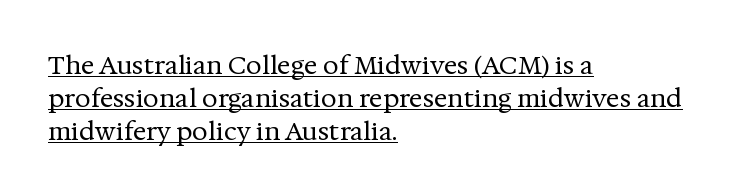
{"italic": "no", "bold": "no", "underline": "yes", "align": "left", "line_spacing": "normal", "line_spacing_ratio": 1.32, "letter_spacing": "normal", "letter_spacing_em": 0.0, "glyph_px": 25}
